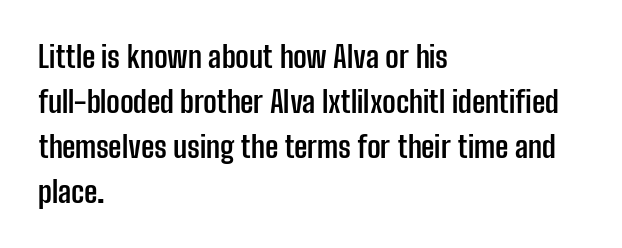
The image shows 30 px semibold, condensed sans-serif type, upright; set left-aligned, normal line spacing (1.5x), normal letter spacing, not underlined; low stroke contrast and a medium x-height.
